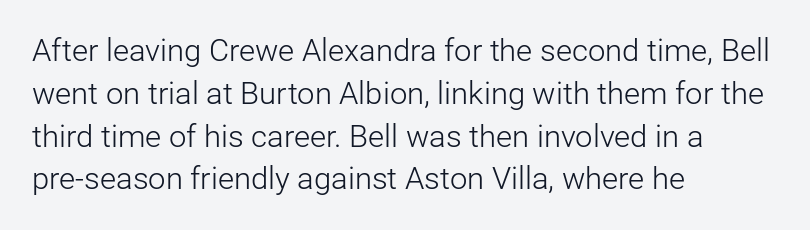
{"serif": "no", "italic": "no", "bold": "no", "weight": "light", "width": "normal", "stroke_contrast": "low", "x_height": "medium", "monospaced": "no", "underline": "no", "align": "left", "line_spacing": "normal", "line_spacing_ratio": 1.38, "letter_spacing": "normal", "letter_spacing_em": 0.0, "glyph_px": 31}
